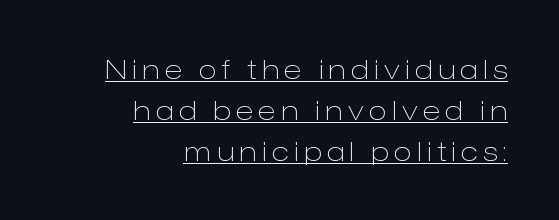
{"italic": "no", "bold": "no", "underline": "yes", "align": "right", "line_spacing": "normal", "line_spacing_ratio": 1.51, "letter_spacing": "wide", "letter_spacing_em": 0.2, "glyph_px": 27}
